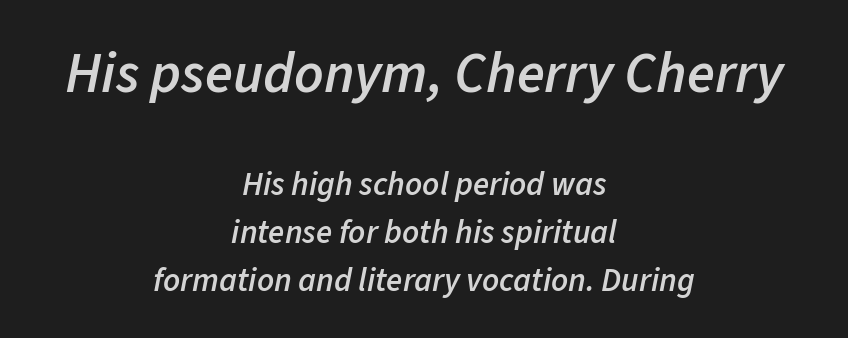
{"italic": "yes", "lean": "right", "slant_degrees": 11, "bold": "semi", "weight": "semibold", "width": "normal", "stroke_contrast": "low", "x_height": "medium", "monospaced": "no", "underline": "no", "align": "center", "line_spacing": "normal", "line_spacing_ratio": 1.45, "letter_spacing": "normal", "letter_spacing_em": 0.0, "larger_block": "first", "size_ratio": 1.73, "glyph_px": 57}
